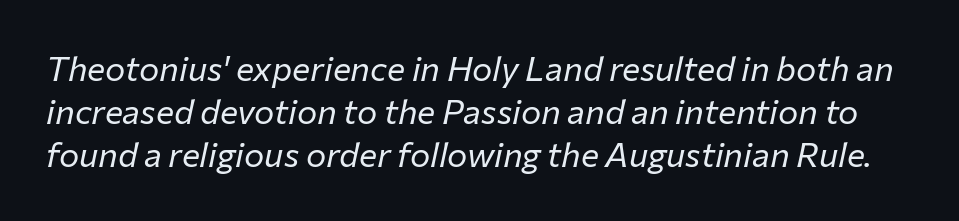
{"italic": "yes", "lean": "right", "slant_degrees": 12, "bold": "no", "weight": "regular", "width": "normal", "stroke_contrast": "low", "x_height": "medium", "monospaced": "no", "underline": "no", "line_spacing": "normal", "line_spacing_ratio": 1.27, "letter_spacing": "normal", "letter_spacing_em": 0.0, "glyph_px": 34}
